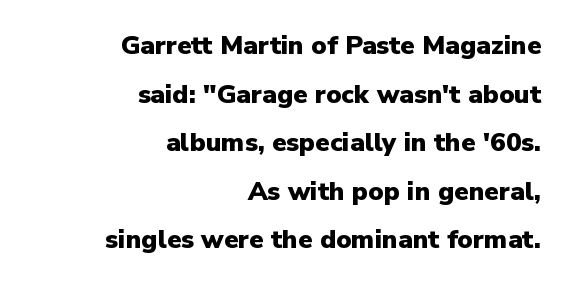
{"italic": "no", "bold": "yes", "underline": "no", "align": "right", "line_spacing_ratio": 1.87, "letter_spacing": "normal", "letter_spacing_em": 0.0, "glyph_px": 26}
